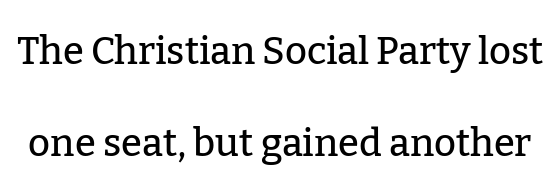
Letters rest on an invisible, unmarked baseline. No extra tracking has been applied to these lines. A typesetter would label this face a serif. Horizontal bands of white between lines are thick stripes. Every character sits straight up, as roman type does. Each letter keeps its own natural width here, so spacing adapts to shape.
